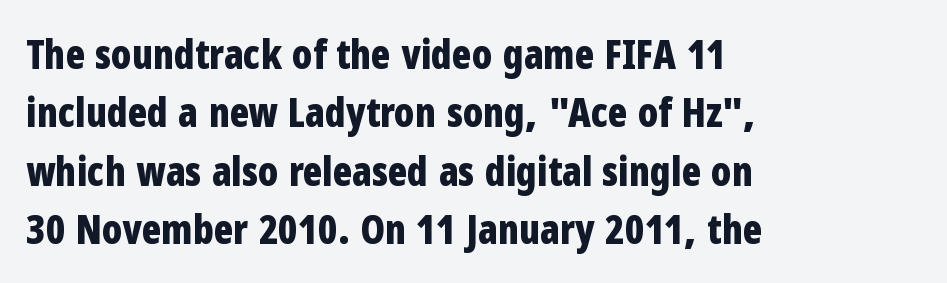
The image shows 40 px bold, condensed sans-serif type, upright; set left-aligned, normal line spacing (1.46x), normal letter spacing, not underlined; low stroke contrast and a medium x-height.
